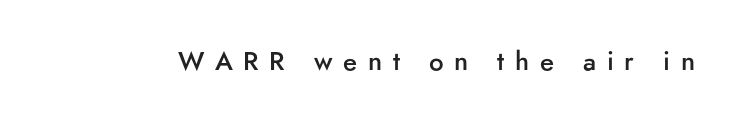
Q: Is the text bold? A: Semi-bold.
Q: Is the text italic (slanted)? A: No, it is upright.
Q: Is the text underlined? A: No.
Q: Is the spacing between letters normal or unusually wide? A: Unusually wide.
